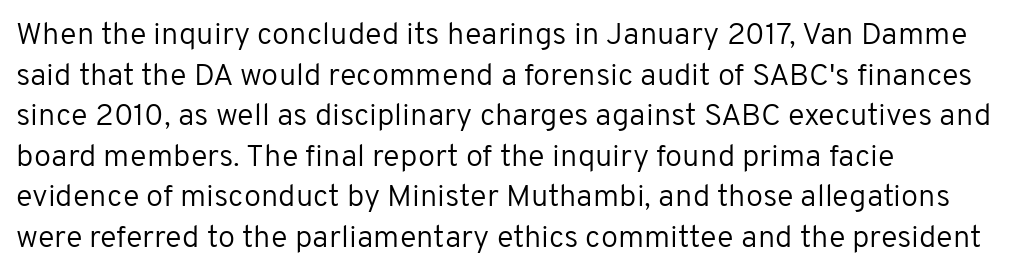
Words float on clear page, feet unadorned. Quick note: interline space is typical. The rendering uses natural spacing where letterforms have individual widths. The typesetter chose a ragged-right arrangement here. Ink coverage per letter is moderate at most. Nothing unusual about the tracking: characters are spaced as the font intends.
